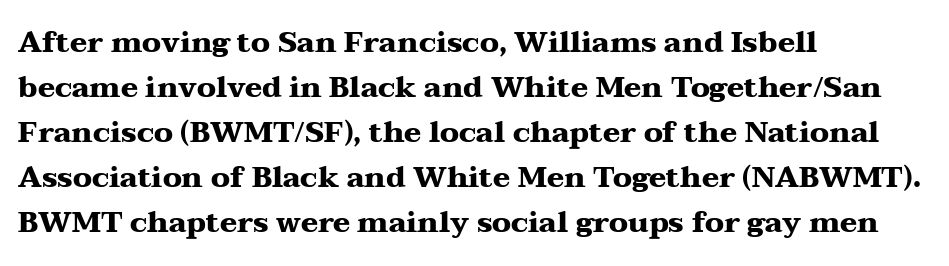
Visually the block forms a straight wall on the left and a jagged coastline on the right. Small tapered or slab feet sit at the stroke ends, so this counts as serif. Does the leading feel generous? No, just average. Tracking here is standard; glyphs follow each other at the usual distance.
